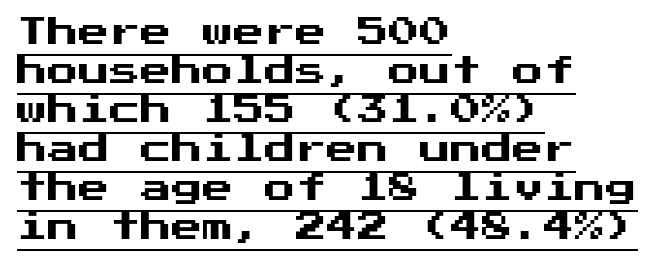
{"serif": "no", "italic": "no", "width": "normal", "stroke_contrast": "medium", "x_height": "medium", "underline": "yes", "align": "left", "line_spacing": "normal", "line_spacing_ratio": 1.26, "letter_spacing": "normal", "letter_spacing_em": 0.0, "glyph_px": 31}
